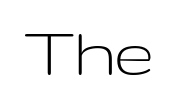
Q: Is the text bold? A: No.
Q: Is the text italic (slanted)? A: No, it is upright.
Q: Is the typeface a serif or a sans-serif typeface? A: Sans-serif.
Q: Is the text underlined? A: No.
Q: Is the spacing between letters normal or unusually wide? A: Normal.
Q: Width (condensed, normal, or wide)? A: Wide.
Q: Stroke contrast? A: Low.
Q: x-height? A: Medium.
Q: Monospaced? A: No.
